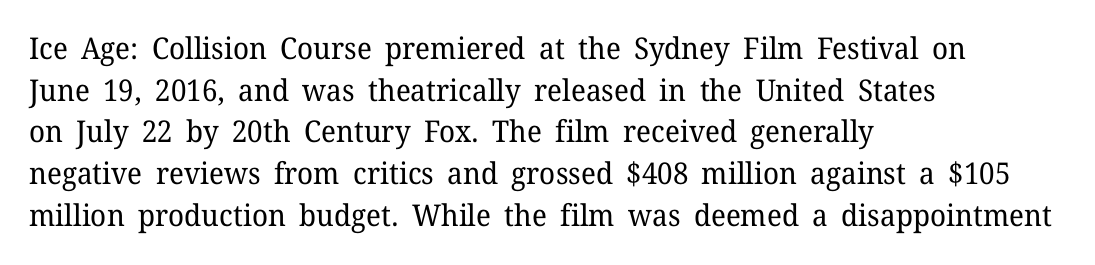
{"serif": "yes", "italic": "no", "bold": "no", "weight": "regular", "width": "normal", "stroke_contrast": "low", "x_height": "medium", "monospaced": "no", "underline": "no", "align": "left", "line_spacing": "normal", "line_spacing_ratio": 1.39, "letter_spacing": "normal", "letter_spacing_em": 0.0, "glyph_px": 30}
